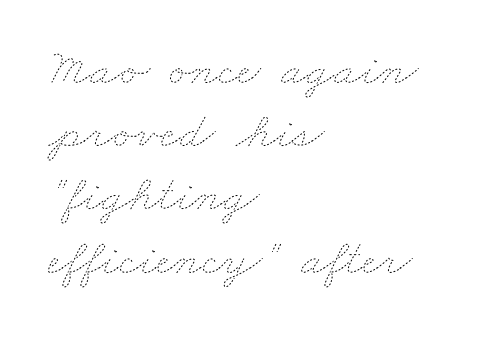
{"bold": "no", "weight": "thin", "width": "wide", "stroke_contrast": "low", "x_height": "small", "monospaced": "no", "underline": "no", "align": "left", "line_spacing_ratio": 1.24, "letter_spacing": "normal", "letter_spacing_em": 0.0, "glyph_px": 51}
